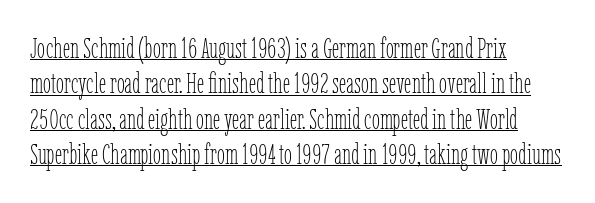
This sample uses an upright cut, with every glyph sitting square on the baseline. One-word summary of the alignment: left. Character widths vary here, with narrow letters taking less room than wide ones. Letters have the restrained weight of plain body copy at most.
